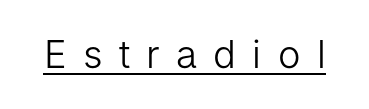
These characters rest on top of a visible drawn line. Weight: regular or lighter. Stroke terminals: plain, sans-serif. Designer's note — italics off, roman on. Do the characters align in a grid? No, the font is proportional. The horizontal fit of the characters is loose and conspicuously gappy.
